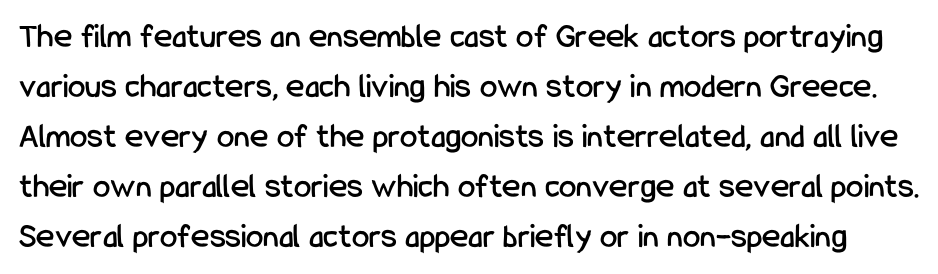
{"serif": "no", "italic": "no", "width": "condensed", "stroke_contrast": "low", "x_height": "medium", "monospaced": "no", "underline": "no", "line_spacing": "normal", "line_spacing_ratio": 1.43, "letter_spacing": "normal", "letter_spacing_em": 0.0, "glyph_px": 35}
